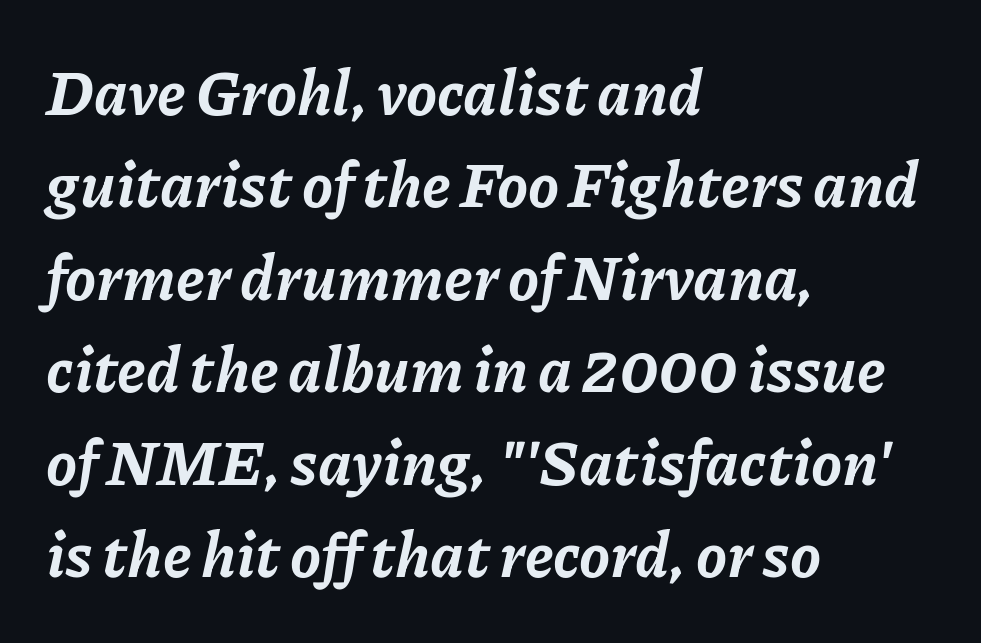
{"italic": "yes", "lean": "right", "slant_degrees": 11, "bold": "yes", "weight": "bold", "width": "normal", "stroke_contrast": "low", "x_height": "medium", "monospaced": "no", "underline": "no", "align": "left", "line_spacing": "normal", "line_spacing_ratio": 1.49, "letter_spacing": "normal", "letter_spacing_em": 0.0, "glyph_px": 62}
